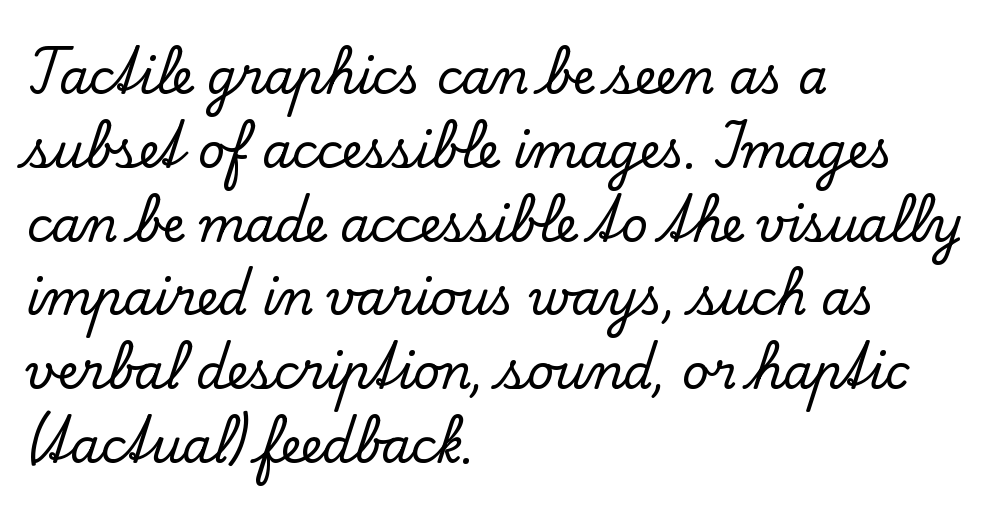
The image shows 47 px serif type; set left-aligned, normal line spacing (1.57x), normal letter spacing, not underlined; low stroke contrast and a small x-height.
